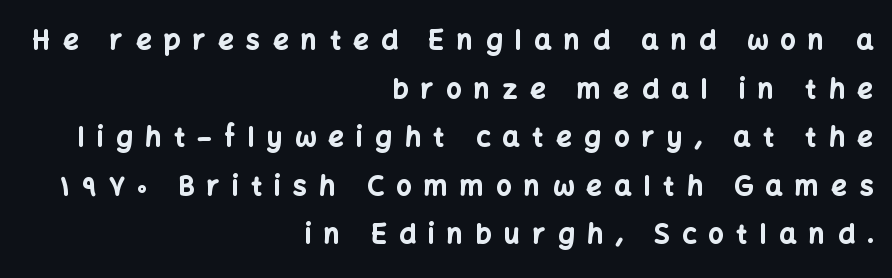
Q: Is the text bold? A: Yes.
Q: Is the text italic (slanted)? A: No, it is upright.
Q: Is the text underlined? A: No.
Q: How is the paragraph aligned? A: Right-aligned.
Q: Is the spacing between letters normal or unusually wide? A: Unusually wide.
